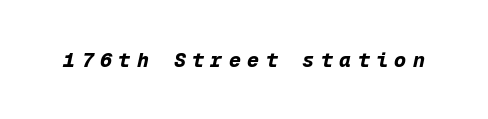
{"italic": "yes", "lean": "right", "slant_degrees": 12, "bold": "yes", "underline": "no", "letter_spacing": "wide", "letter_spacing_em": 0.32, "glyph_px": 20}
